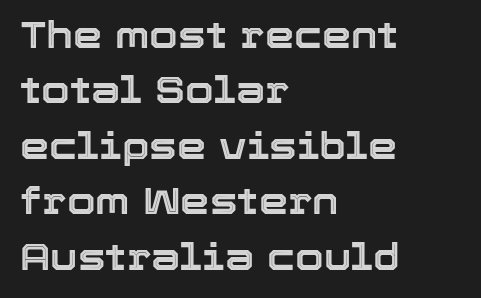
Unmarked baselines from the first word to the last. This sample is left-justified, so line endings fall wherever the words run out. In terms of letterspacing, this is plain default setting. Is this a fixed-width face? No — the glyphs have proportional, varying widths. Successive baselines arrive at the customary interval. Posture: straight, roman, zero tilt.
